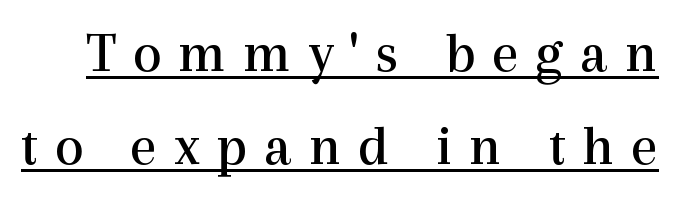
Q: Is the text bold? A: No.
Q: Is the text italic (slanted)? A: No, it is upright.
Q: Is the typeface a serif or a sans-serif typeface? A: Serif.
Q: Is the text underlined? A: Yes.
Q: Is the spacing between letters normal or unusually wide? A: Unusually wide.
Q: Is the spacing between lines tight, normal or loose? A: Normal.
Q: Width (condensed, normal, or wide)? A: Normal.
Q: x-height? A: Medium.
Q: Monospaced? A: No.
